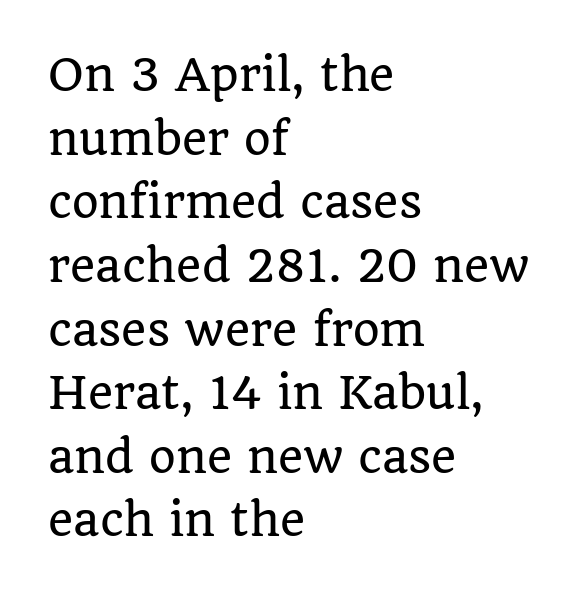
{"serif": "yes", "italic": "no", "width": "normal", "stroke_contrast": "low", "x_height": "large", "monospaced": "no", "underline": "no", "align": "left", "line_spacing": "normal", "line_spacing_ratio": 1.48, "letter_spacing": "normal", "letter_spacing_em": 0.0, "glyph_px": 43}
